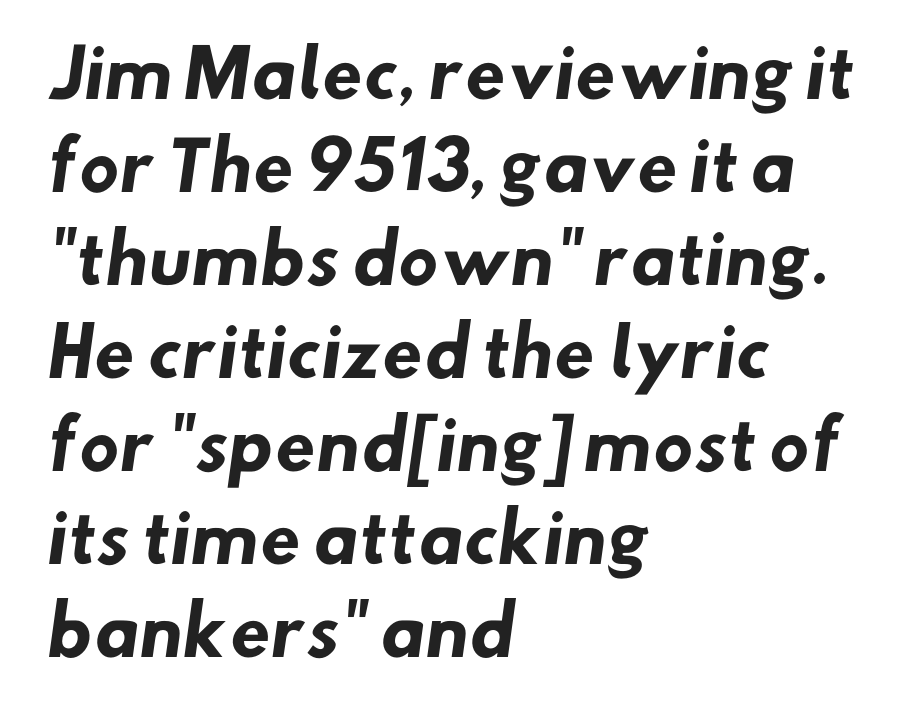
Q: Is the text bold? A: Yes.
Q: Is the typeface a serif or a sans-serif typeface? A: Sans-serif.
Q: Is the text underlined? A: No.
Q: How is the paragraph aligned? A: Left-aligned.
Q: Is the spacing between letters normal or unusually wide? A: Normal.
Q: Is the spacing between lines tight, normal or loose? A: Normal.
Q: Width (condensed, normal, or wide)? A: Normal.
Q: Stroke contrast? A: Low.
Q: x-height? A: Small.
Q: Monospaced? A: No.
